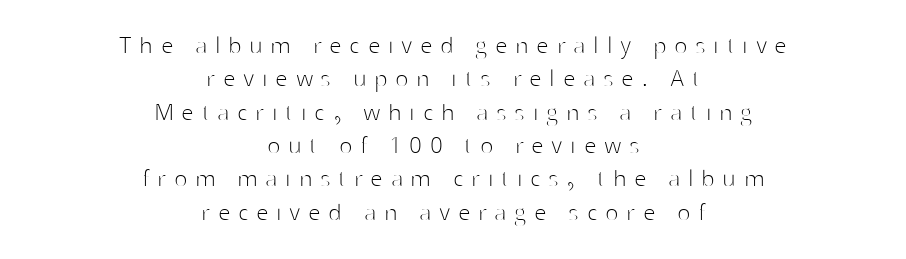
Q: Is the text bold? A: No.
Q: Is the text italic (slanted)? A: No, it is upright.
Q: Is the typeface a serif or a sans-serif typeface? A: Sans-serif.
Q: Is the text underlined? A: No.
Q: How is the paragraph aligned? A: Centered.
Q: Is the spacing between letters normal or unusually wide? A: Unusually wide.
Q: Width (condensed, normal, or wide)? A: Normal.
Q: Stroke contrast? A: High.
Q: x-height? A: Medium.
Q: Monospaced? A: No.
